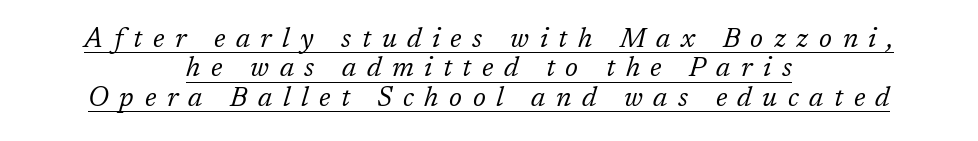
{"italic": "yes", "lean": "right", "slant_degrees": 17, "bold": "no", "underline": "yes", "align": "center", "line_spacing": "tight", "line_spacing_ratio": 1.09, "letter_spacing": "wide", "letter_spacing_em": 0.39, "glyph_px": 27}
